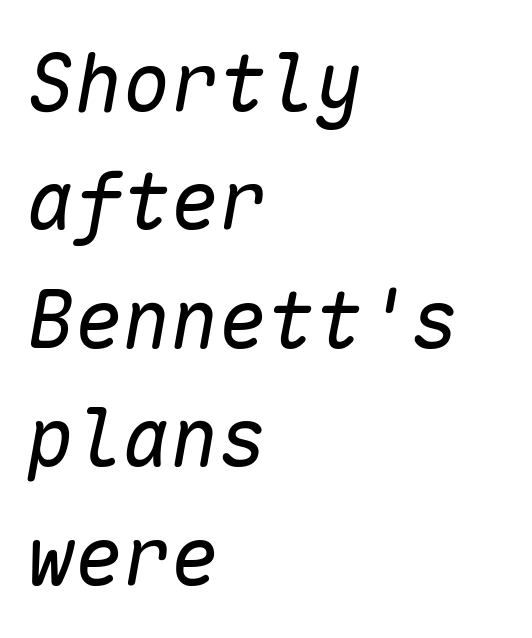
These glyphs show unthickened strokes, regular width or finer. Characters follow at the spacing the type designer built in. The lines sit at an ordinary, default distance from one another. Every character here occupies the same horizontal width, giving the sample a typewriter-like rhythm. The passage is arranged the way most books set body copy — flush left. The string is rendered with underlining switched off.
